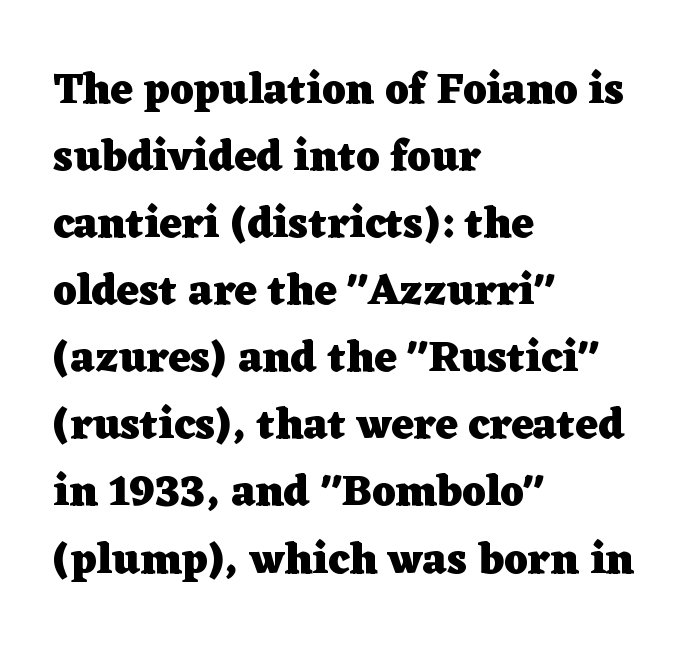
Upright lettering throughout. Notice how descenders clear the ascenders below comfortably — that's standard leading. The rendering uses natural spacing where letterforms have individual widths. Weight check: bold — yes, fully. Spacing between characters is what you'd get straight out of the box. The glyphs are unaccompanied by any horizontal stroke below them.
